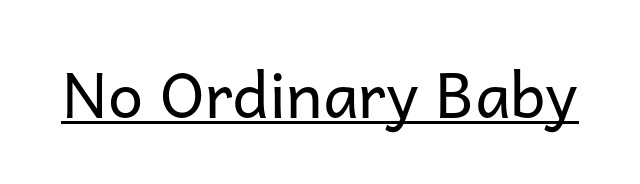
Rendered with straight, roman letterforms. Spacing verdict: proportional, widths tailored to each character. Words appear dense and cohesive because spacing is normal. Check the space under the baseline: a stroke is drawn there.
